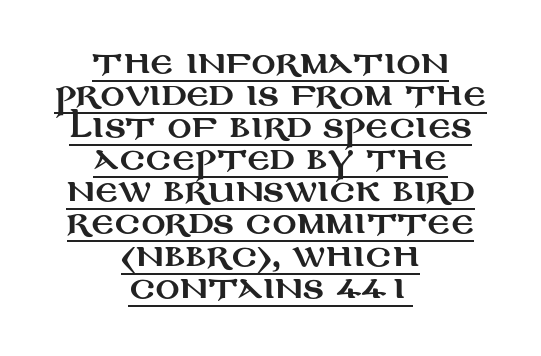
The image shows 30 px wide sans-serif type, upright; set centered, tight line spacing (1.07x), normal letter spacing, underlined; medium stroke contrast and a large x-height.
